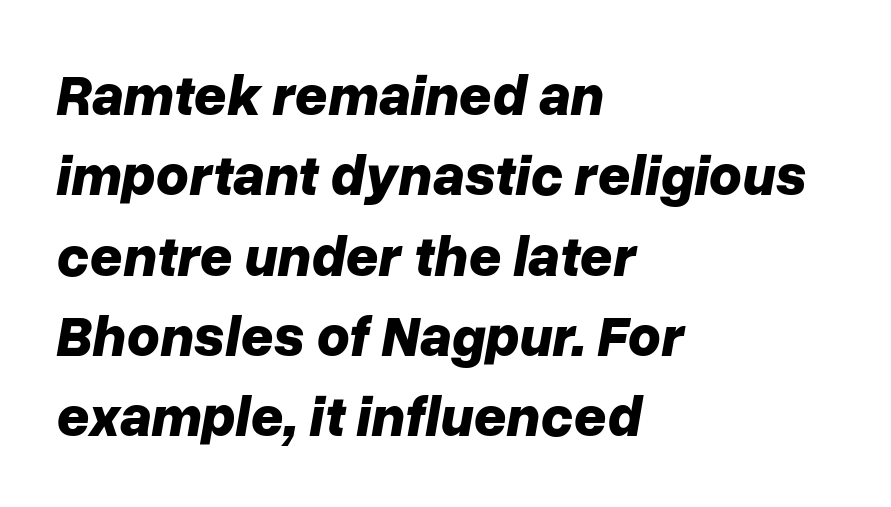
{"italic": "yes", "lean": "right", "slant_degrees": 10, "bold": "yes", "weight": "bold", "width": "normal", "stroke_contrast": "low", "x_height": "medium", "monospaced": "no", "underline": "no", "align": "left", "line_spacing": "normal", "line_spacing_ratio": 1.41, "letter_spacing": "normal", "letter_spacing_em": 0.0, "glyph_px": 57}
